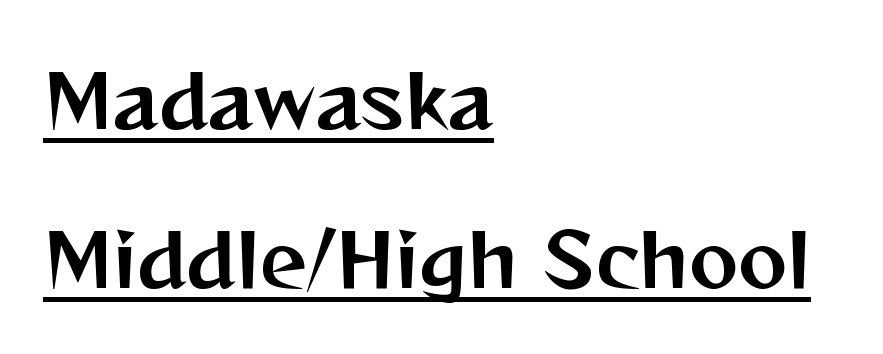
Default kerning and tracking; the words read as compact shapes. Font category for this specimen: sans-serif. Leftover space on each line is placed entirely after the last word. A continuous stroke trails under the words, as in a hyperlink. Varying glyph widths throughout — classic text-font behaviour.
